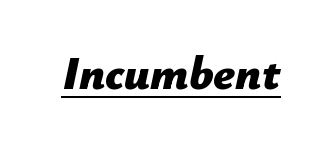
Is the letter spacing exaggerated? No — it looks like the ordinary default. Each letter keeps its own natural width here, so spacing adapts to shape. In terms of posture, this sample is oblique. In terms of weight, the rendering is a true, heavy bold.
